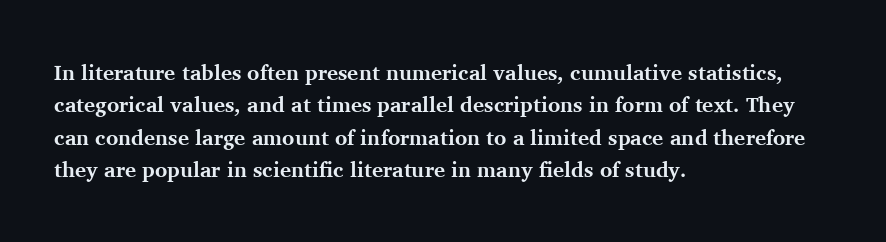
Q: Is the text bold? A: Yes.
Q: Is the text italic (slanted)? A: No, it is upright.
Q: Is the text underlined? A: No.
Q: How is the paragraph aligned? A: Left-aligned.
Q: Is the spacing between letters normal or unusually wide? A: Normal.
Q: Is the spacing between lines tight, normal or loose? A: Normal.
